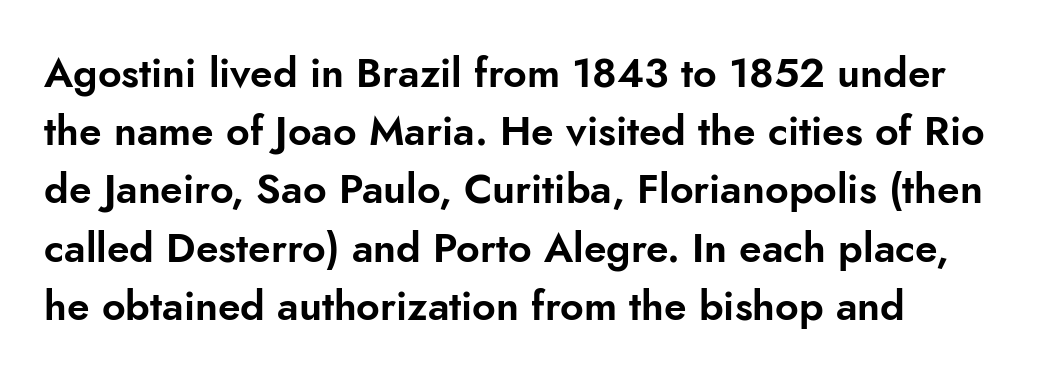
The baseline area is clear. Spacing verdict: proportional, widths tailored to each character. Is there any slant? The stems are plumb. Vertical spacing — default. The font family rendered here belongs to the sans-serif group. The gaps between neighbouring characters are ordinary and unremarkable.
